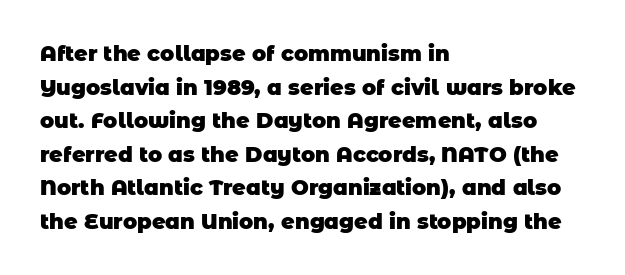
{"bold": "yes", "underline": "no", "align": "left", "line_spacing": "normal", "line_spacing_ratio": 1.6, "letter_spacing": "normal", "letter_spacing_em": 0.0, "glyph_px": 21}
